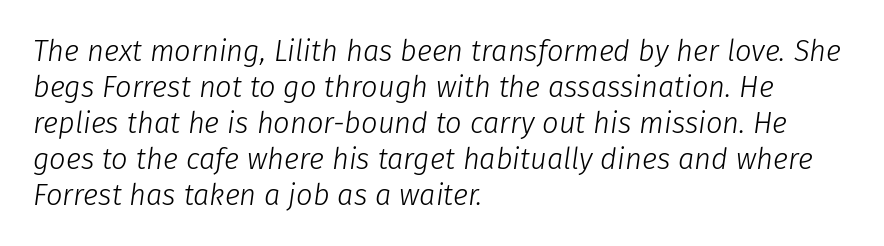
The image shows 29 px light type, italic (leaning right); set left-aligned, line spacing 1.24x, normal letter spacing, not underlined; low stroke contrast and a medium x-height.
